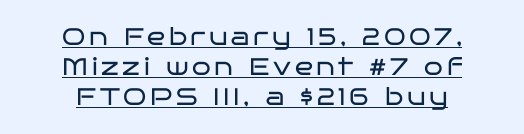
Q: Is the text bold? A: No.
Q: Is the text italic (slanted)? A: No, it is upright.
Q: Is the text underlined? A: Yes.
Q: How is the paragraph aligned? A: Centered.
Q: Is the spacing between lines tight, normal or loose? A: Normal.
